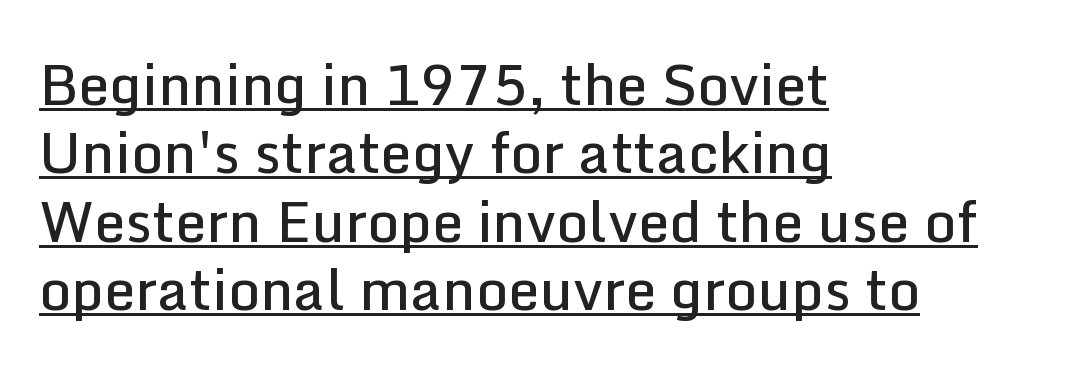
Q: Is the text bold? A: Semi-bold.
Q: Is the text italic (slanted)? A: No, it is upright.
Q: Is the typeface a serif or a sans-serif typeface? A: Sans-serif.
Q: Is the text underlined? A: Yes.
Q: How is the paragraph aligned? A: Left-aligned.
Q: Is the spacing between letters normal or unusually wide? A: Normal.
Q: Width (condensed, normal, or wide)? A: Normal.
Q: Stroke contrast? A: Low.
Q: x-height? A: Medium.
Q: Monospaced? A: No.
